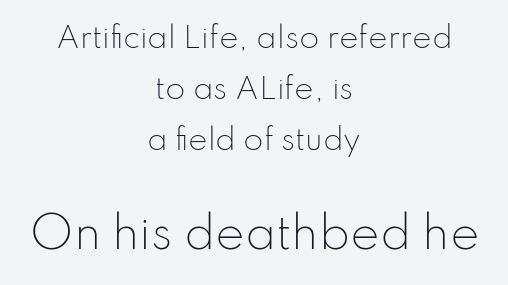
A sans-serif font was chosen for this passage. This layout puts the modest block above and the oversized block below. Between one letter and the next there's only the usual sliver of space. The rendering positions every line midway between the sides. Bold? No — there's no thickening of the strokes.
